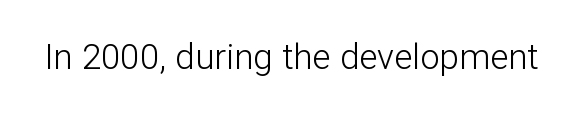
The image shows 35 px light sans-serif type, upright; set normal letter spacing, not underlined; low stroke contrast and a medium x-height.
